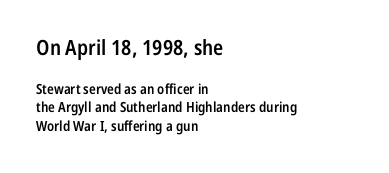
{"italic": "no", "bold": "semi", "underline": "no", "align": "left", "line_spacing": "normal", "line_spacing_ratio": 1.33, "letter_spacing": "normal", "letter_spacing_em": 0.0, "larger_block": "first", "size_ratio": 1.5, "glyph_px": 21}
